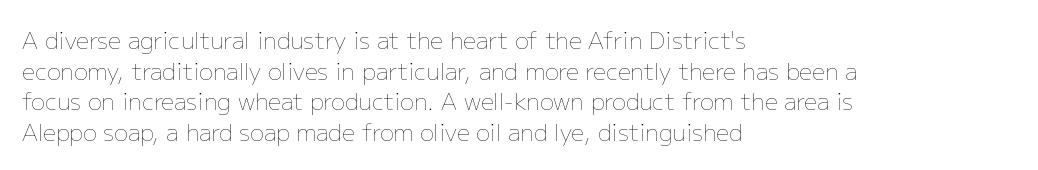
{"italic": "no", "bold": "no", "underline": "no", "align": "left", "line_spacing": "normal", "line_spacing_ratio": 1.33, "letter_spacing": "normal", "letter_spacing_em": 0.0, "glyph_px": 23}
